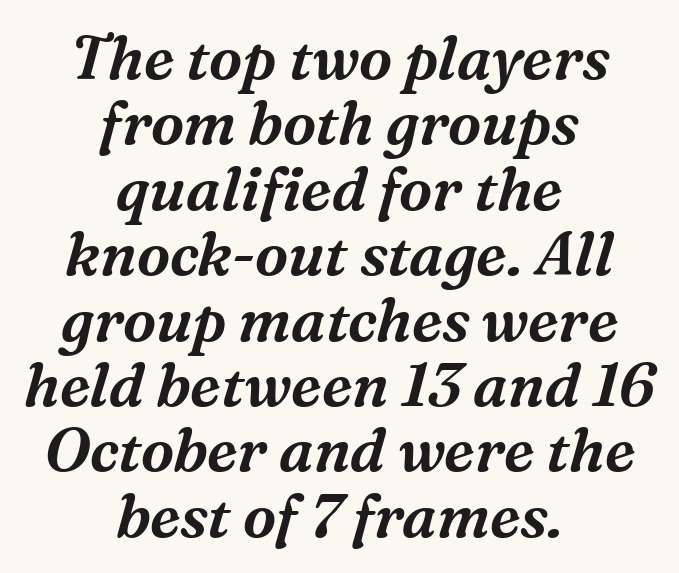
Q: Is the text italic (slanted)? A: Yes, it leans right by about 16 degrees.
Q: Is the typeface a serif or a sans-serif typeface? A: Serif.
Q: Is the text underlined? A: No.
Q: How is the paragraph aligned? A: Centered.
Q: Is the spacing between letters normal or unusually wide? A: Normal.
Q: Is the spacing between lines tight, normal or loose? A: Tight.
Q: Width (condensed, normal, or wide)? A: Normal.
Q: Stroke contrast? A: Medium.
Q: x-height? A: Medium.
Q: Monospaced? A: No.
